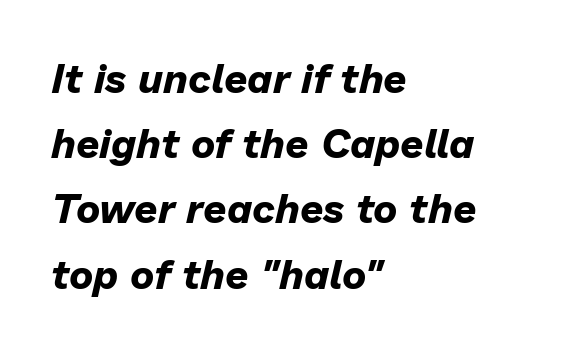
This block has exactly the height ordinary leading produces. The face used here is proportionally spaced, like ordinary book or web type. The words here are not underlined. These lines were composed using italics. Words appear dense and cohesive because spacing is normal. As a designer I'd log this as weight 700, bold.
